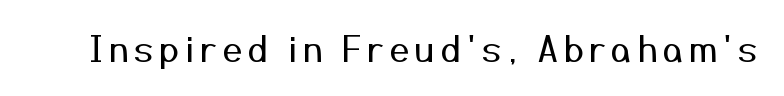
{"serif": "no", "italic": "no", "bold": "no", "weight": "regular", "width": "normal", "stroke_contrast": "medium", "x_height": "medium", "monospaced": "no", "underline": "no", "glyph_px": 36}
